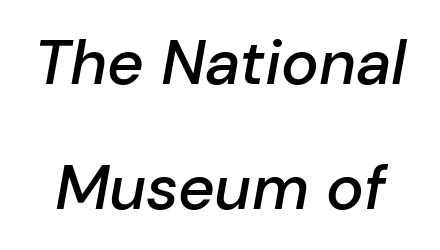
The foot of each line stays bare and open. Reading down the column, the eye jumps a long way to each next line. Proportional: the letters do not fall into vertical columns. The rendering uses a semibold face; strokes are thickened but not to full bold. Letter spacing: default. The face used here has a pronounced slope to its letters.
